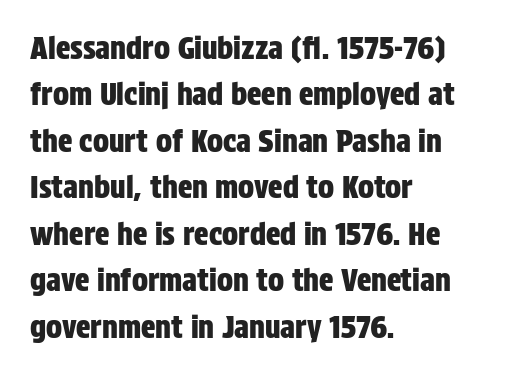
Q: Is the text italic (slanted)? A: No, it is upright.
Q: Is the typeface a serif or a sans-serif typeface? A: Sans-serif.
Q: Is the text underlined? A: No.
Q: How is the paragraph aligned? A: Left-aligned.
Q: Is the spacing between letters normal or unusually wide? A: Normal.
Q: Is the spacing between lines tight, normal or loose? A: Normal.
Q: Width (condensed, normal, or wide)? A: Condensed.
Q: Stroke contrast? A: Low.
Q: x-height? A: Large.
Q: Monospaced? A: No.
